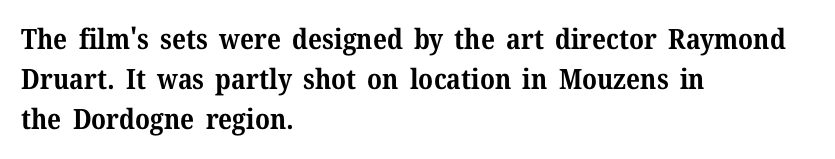
Q: Is the text bold? A: Yes.
Q: Is the text italic (slanted)? A: No, it is upright.
Q: Is the typeface a serif or a sans-serif typeface? A: Serif.
Q: Is the text underlined? A: No.
Q: How is the paragraph aligned? A: Left-aligned.
Q: Is the spacing between letters normal or unusually wide? A: Normal.
Q: Is the spacing between lines tight, normal or loose? A: Normal.
Q: Width (condensed, normal, or wide)? A: Normal.
Q: Stroke contrast? A: Medium.
Q: x-height? A: Medium.
Q: Monospaced? A: No.
